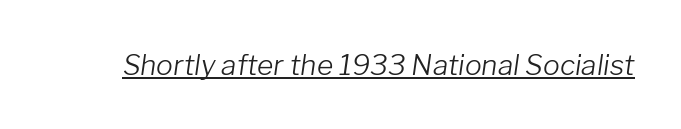
{"italic": "yes", "lean": "right", "slant_degrees": 8, "bold": "no", "weight": "light", "width": "normal", "stroke_contrast": "low", "x_height": "medium", "monospaced": "no", "underline": "yes", "letter_spacing": "normal", "letter_spacing_em": 0.0, "glyph_px": 28}
